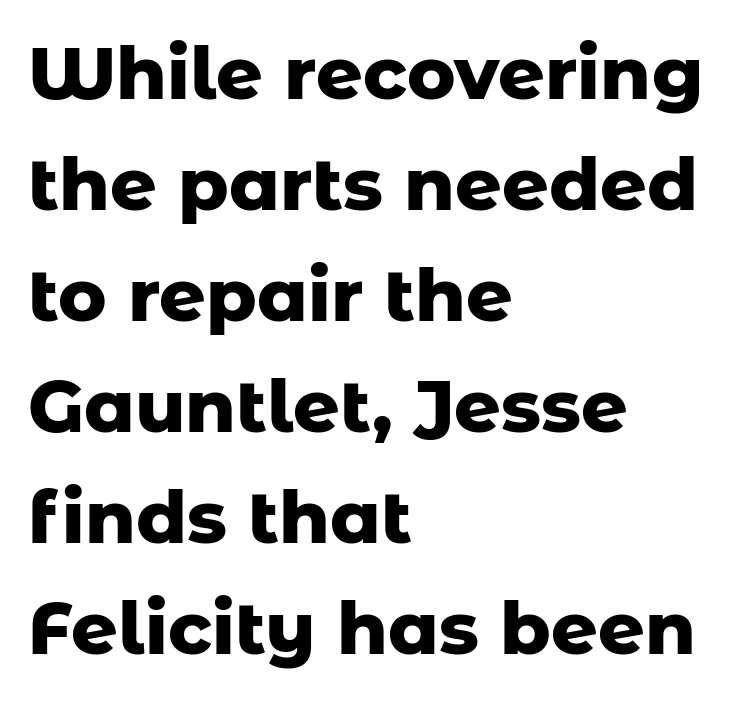
The image shows 73 px heavy sans-serif type, upright; set left-aligned, normal line spacing (1.52x), normal letter spacing, not underlined; low stroke contrast and a medium x-height.
